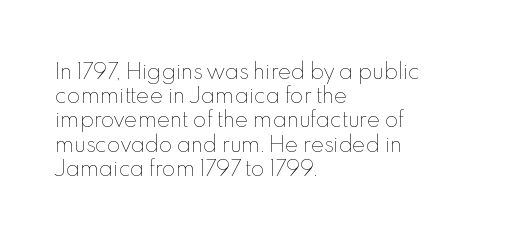
The image shows 20 px text type, upright; set left-aligned, line spacing 1.21x, normal letter spacing, not underlined.
